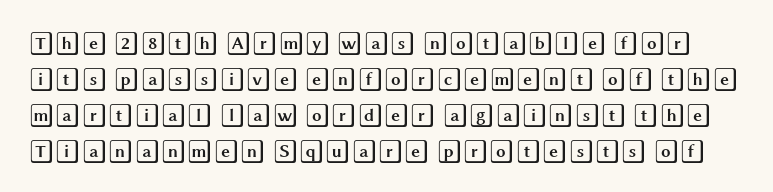
Rendered with straight, roman letterforms. Vertical spacing — default. Look at the tracking — it's just the regular setting, nothing added. The passage shown is not underscored anywhere.
